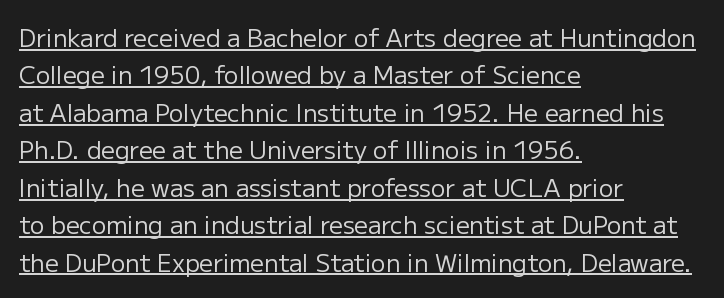
Q: Is the text bold? A: No.
Q: Is the text italic (slanted)? A: No, it is upright.
Q: Is the text underlined? A: Yes.
Q: How is the paragraph aligned? A: Left-aligned.
Q: Is the spacing between letters normal or unusually wide? A: Normal.
Q: Is the spacing between lines tight, normal or loose? A: Normal.
